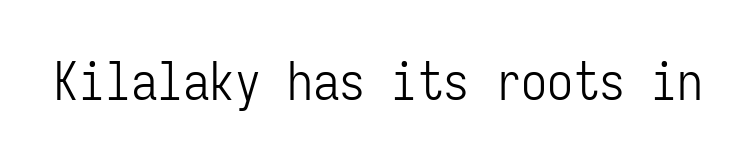
Q: Is the text bold? A: No.
Q: Is the text italic (slanted)? A: No, it is upright.
Q: Is the typeface a serif or a sans-serif typeface? A: Sans-serif.
Q: Is the text underlined? A: No.
Q: Is the spacing between letters normal or unusually wide? A: Normal.
Q: Width (condensed, normal, or wide)? A: Condensed.
Q: Stroke contrast? A: Low.
Q: x-height? A: Medium.
Q: Monospaced? A: Yes.
